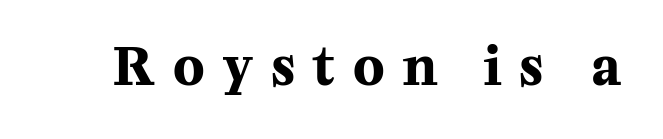
The typesetting leans heavy: a genuine bold. Look at the bottom of the vertical strokes: they flare into serifs here. A typesetter would mark this as roman, not italic. There is plenty of visible air inserted between adjacent glyphs. Honestly, there is no underline to notice here at all. Each letter keeps its own natural width here, so spacing adapts to shape.
